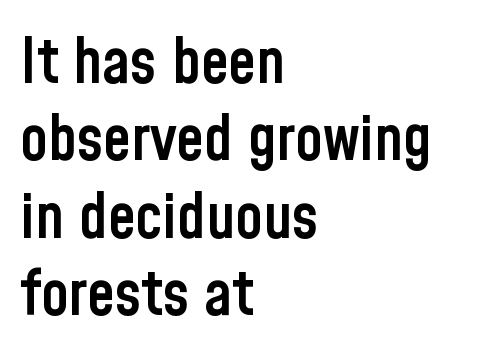
{"serif": "no", "italic": "no", "bold": "semi", "weight": "semibold", "width": "condensed", "stroke_contrast": "low", "x_height": "medium", "monospaced": "no", "underline": "no", "align": "left", "line_spacing_ratio": 1.23, "letter_spacing": "normal", "letter_spacing_em": 0.0, "glyph_px": 63}
